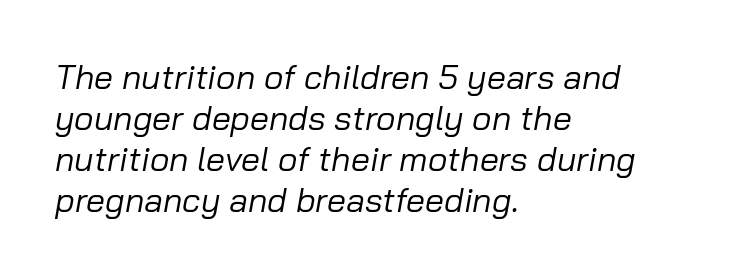
Q: Is the text bold? A: No.
Q: Is the text italic (slanted)? A: Yes, it leans right by about 10 degrees.
Q: Is the text underlined? A: No.
Q: How is the paragraph aligned? A: Left-aligned.
Q: Is the spacing between letters normal or unusually wide? A: Normal.
Q: Width (condensed, normal, or wide)? A: Normal.
Q: Stroke contrast? A: Low.
Q: x-height? A: Medium.
Q: Monospaced? A: No.
